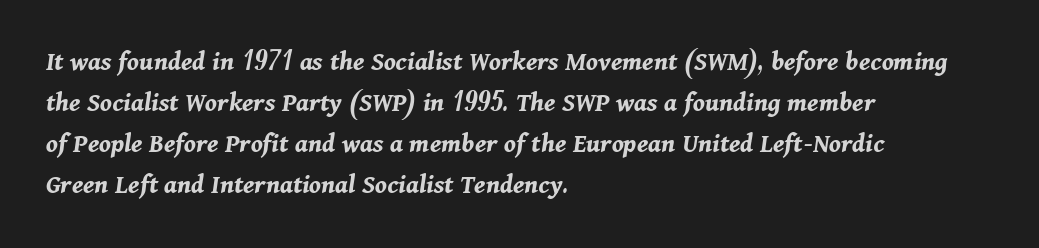
The image shows 28 px bold type, italic (leaning right); set left-aligned, normal line spacing (1.46x), normal letter spacing, not underlined; medium stroke contrast and a medium x-height.
